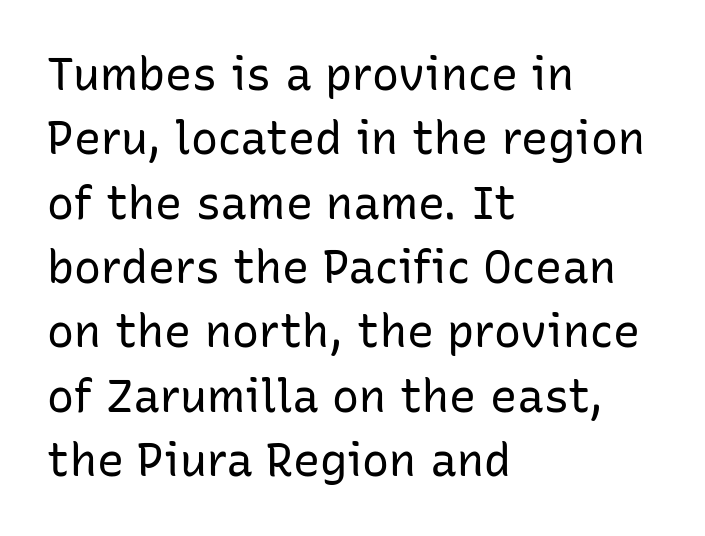
Q: Is the text bold? A: No.
Q: Is the text italic (slanted)? A: No, it is upright.
Q: Is the typeface a serif or a sans-serif typeface? A: Sans-serif.
Q: Is the text underlined? A: No.
Q: How is the paragraph aligned? A: Left-aligned.
Q: Is the spacing between letters normal or unusually wide? A: Normal.
Q: Is the spacing between lines tight, normal or loose? A: Normal.
Q: Width (condensed, normal, or wide)? A: Normal.
Q: Stroke contrast? A: Low.
Q: x-height? A: Medium.
Q: Monospaced? A: No.
